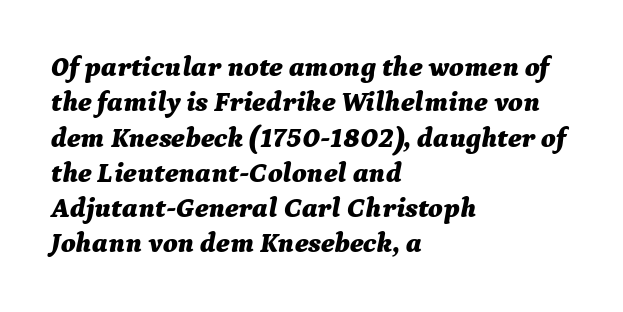
The image shows 28 px bold type, italic (leaning right); set left-aligned, normal line spacing (1.26x), normal letter spacing, not underlined; medium stroke contrast and a medium x-height.
